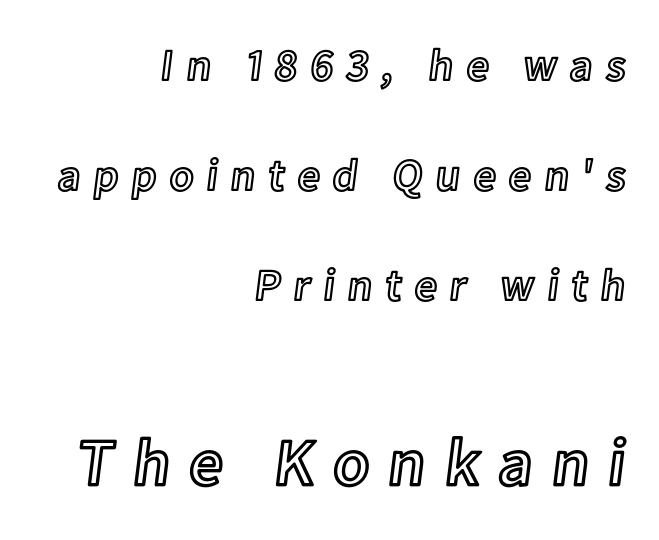
If you drew a ruler down the right edge, every line would touch it. Here the designer chose a conventional face with non-uniform glyph widths. The face used here is rendered with a markedly widened letterfit. Does the leading feel generous? Absolutely, it's lavish.
